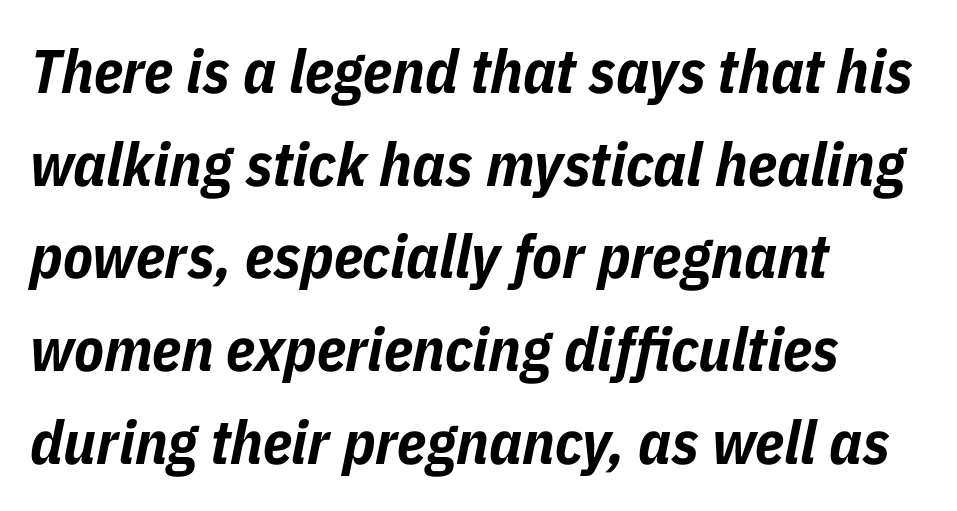
{"italic": "yes", "lean": "right", "slant_degrees": 11, "bold": "yes", "weight": "bold", "width": "condensed", "stroke_contrast": "low", "x_height": "medium", "monospaced": "no", "underline": "no", "align": "left", "line_spacing": "normal", "line_spacing_ratio": 1.52, "letter_spacing": "normal", "letter_spacing_em": 0.0, "glyph_px": 61}
